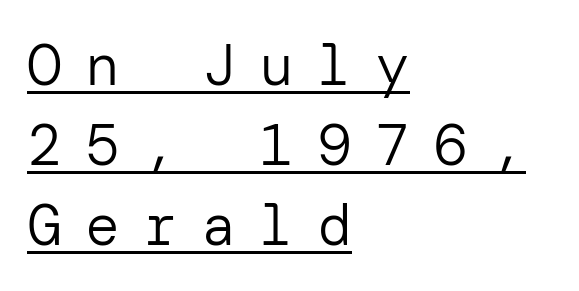
Q: Is the text bold? A: No.
Q: Is the text italic (slanted)? A: No, it is upright.
Q: Is the typeface a serif or a sans-serif typeface? A: Sans-serif.
Q: Is the text underlined? A: Yes.
Q: How is the paragraph aligned? A: Left-aligned.
Q: Is the spacing between letters normal or unusually wide? A: Unusually wide.
Q: Is the spacing between lines tight, normal or loose? A: Normal.
Q: Width (condensed, normal, or wide)? A: Normal.
Q: Stroke contrast? A: Low.
Q: x-height? A: Medium.
